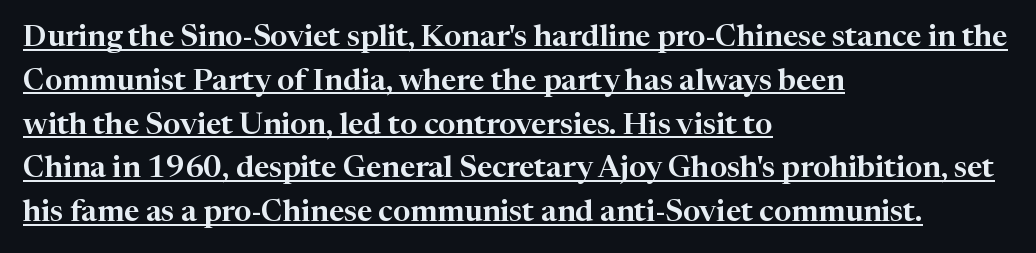
{"serif": "yes", "italic": "no", "width": "normal", "stroke_contrast": "high", "x_height": "medium", "monospaced": "no", "underline": "yes", "align": "left", "line_spacing": "normal", "line_spacing_ratio": 1.46, "letter_spacing": "normal", "letter_spacing_em": 0.0, "glyph_px": 30}
